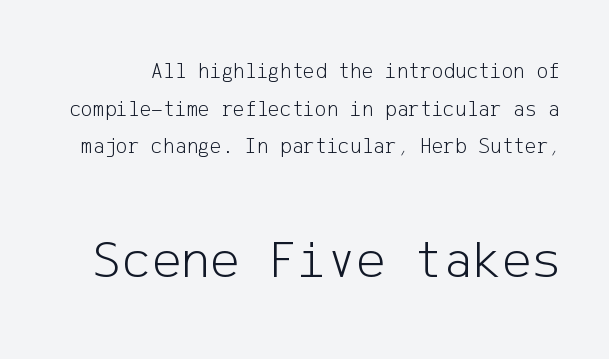
The image shows 55 px light sans-serif type, upright; set line spacing 1.71x, normal letter spacing, not underlined; the second (bottom) block is 2.5x larger; low stroke contrast and a medium x-height.
